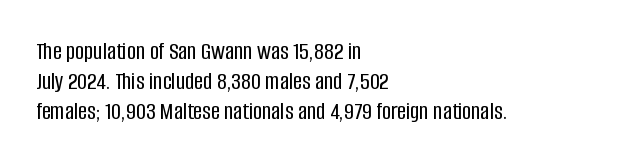
The image shows 25 px text type, upright; set left-aligned, line spacing 1.21x, normal letter spacing, not underlined.
